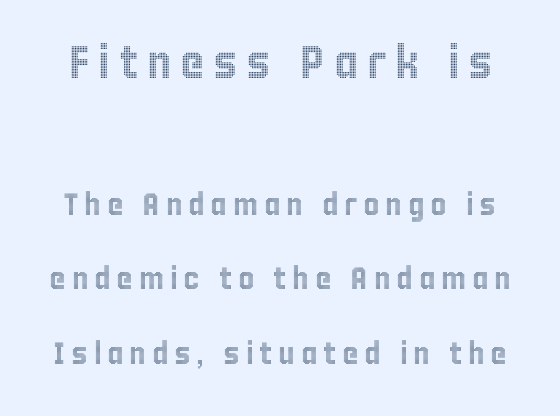
Looks like regular typesetting: each glyph gets only the width it needs. The string is rendered with underlining switched off. Top chunk: large. Bottom chunk: small. Does the leading feel generous? Absolutely, it's lavish. This sample uses an upright cut, with every glyph sitting square on the baseline.
